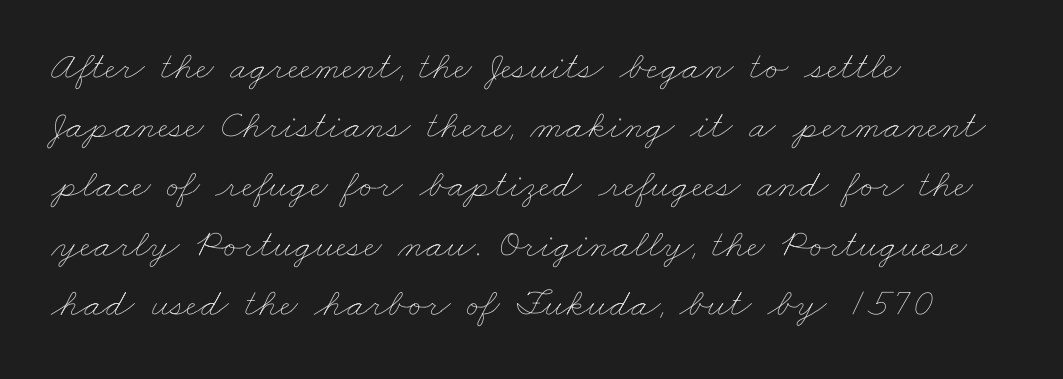
Q: Is the text bold? A: No.
Q: Is the text underlined? A: No.
Q: How is the paragraph aligned? A: Left-aligned.
Q: Is the spacing between letters normal or unusually wide? A: Normal.
Q: Is the spacing between lines tight, normal or loose? A: Normal.
Q: Width (condensed, normal, or wide)? A: Wide.
Q: Stroke contrast? A: Low.
Q: x-height? A: Small.
Q: Monospaced? A: No.
